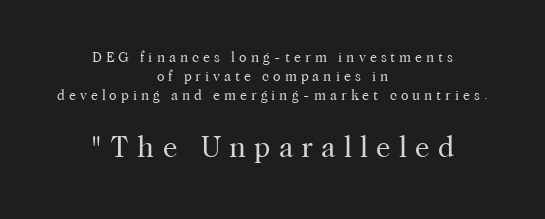
Q: Is the text bold? A: No.
Q: Is the text italic (slanted)? A: No, it is upright.
Q: Is the typeface a serif or a sans-serif typeface? A: Serif.
Q: Is the text underlined? A: No.
Q: How is the paragraph aligned? A: Centered.
Q: Is the spacing between letters normal or unusually wide? A: Unusually wide.
Q: Is the spacing between lines tight, normal or loose? A: Normal.
Q: Which block of text is set in a larger size, the first (top) or the second (bottom)? A: The second (bottom) one.
Q: Width (condensed, normal, or wide)? A: Normal.
Q: Stroke contrast? A: High.
Q: x-height? A: Medium.
Q: Monospaced? A: No.
